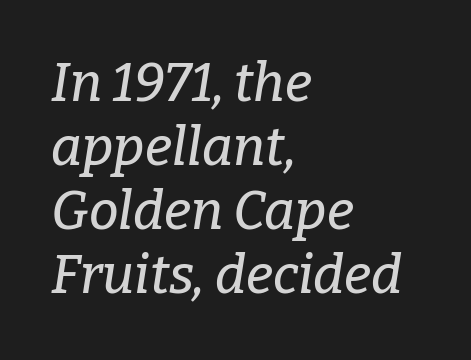
{"serif": "yes", "italic": "yes", "lean": "right", "slant_degrees": 9, "width": "normal", "stroke_contrast": "low", "x_height": "medium", "monospaced": "no", "underline": "no", "align": "left", "line_spacing_ratio": 1.21, "letter_spacing": "normal", "letter_spacing_em": 0.0, "glyph_px": 53}
